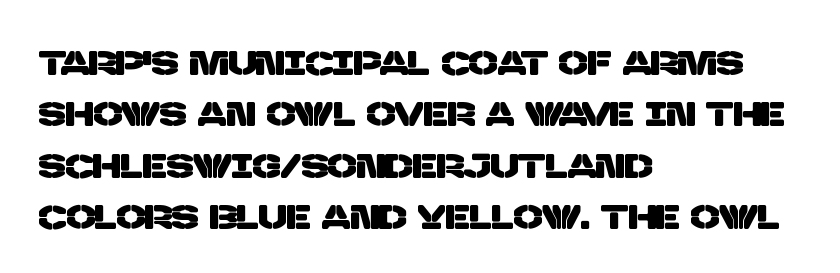
{"serif": "no", "width": "normal", "stroke_contrast": "low", "x_height": "large", "monospaced": "no", "underline": "no", "align": "left", "line_spacing": "normal", "line_spacing_ratio": 1.51, "letter_spacing": "normal", "letter_spacing_em": 0.0, "glyph_px": 34}
